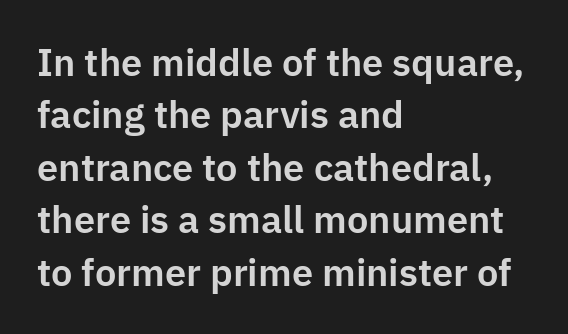
Q: Is the text italic (slanted)? A: No, it is upright.
Q: Is the typeface a serif or a sans-serif typeface? A: Sans-serif.
Q: Is the text underlined? A: No.
Q: How is the paragraph aligned? A: Left-aligned.
Q: Is the spacing between letters normal or unusually wide? A: Normal.
Q: Is the spacing between lines tight, normal or loose? A: Normal.
Q: Width (condensed, normal, or wide)? A: Normal.
Q: Stroke contrast? A: Low.
Q: x-height? A: Medium.
Q: Monospaced? A: No.
